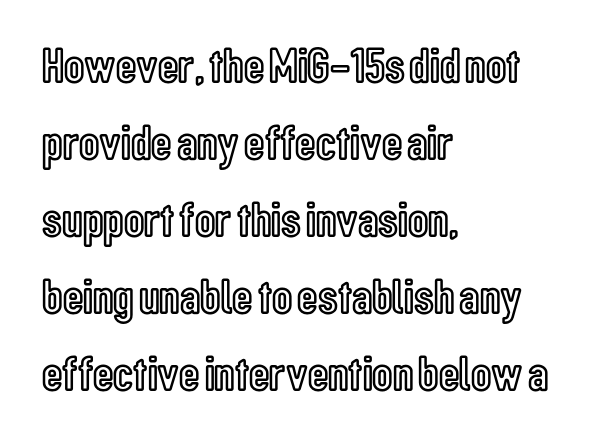
This rendering leaves character spacing at its baseline value. Quick note: underline off. Leading: standard. Nope, not italic — everything's standing straight.
